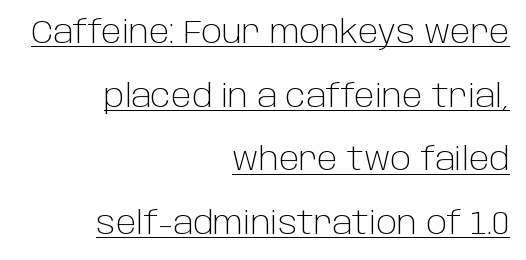
The image shows 32 px light sans-serif type, upright; set right-aligned, loose line spacing (1.99x), normal letter spacing, underlined; low stroke contrast and a large x-height.
